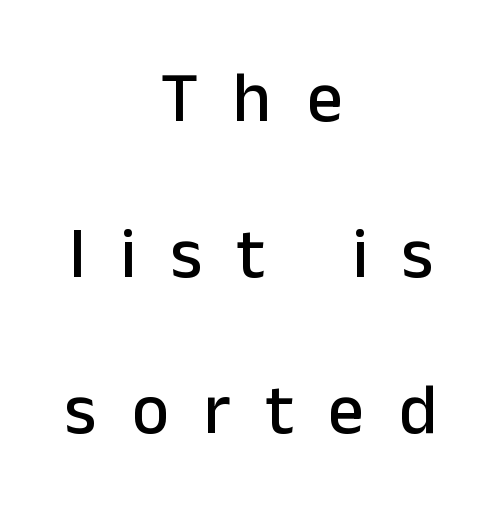
The image shows 71 px sans-serif type, upright; set centered, loose line spacing (2.2x), unusually wide letter spacing (+0.49 em), not underlined; low stroke contrast and a medium x-height.
